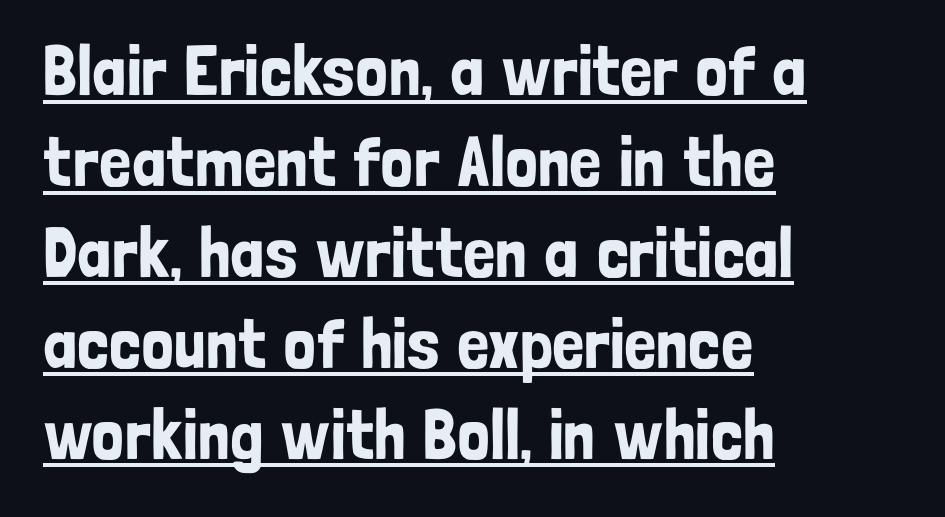
Q: Is the text italic (slanted)? A: No, it is upright.
Q: Is the typeface a serif or a sans-serif typeface? A: Sans-serif.
Q: Is the text underlined? A: Yes.
Q: How is the paragraph aligned? A: Left-aligned.
Q: Is the spacing between letters normal or unusually wide? A: Normal.
Q: Is the spacing between lines tight, normal or loose? A: Normal.
Q: Width (condensed, normal, or wide)? A: Condensed.
Q: Stroke contrast? A: Low.
Q: x-height? A: Medium.
Q: Monospaced? A: No.
